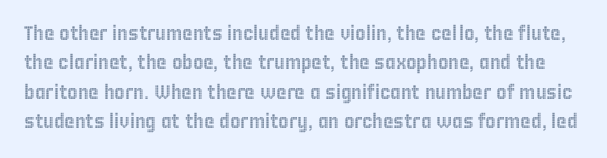
The image shows 20 px text type, upright; set normal line spacing (1.47x), normal letter spacing, not underlined.
